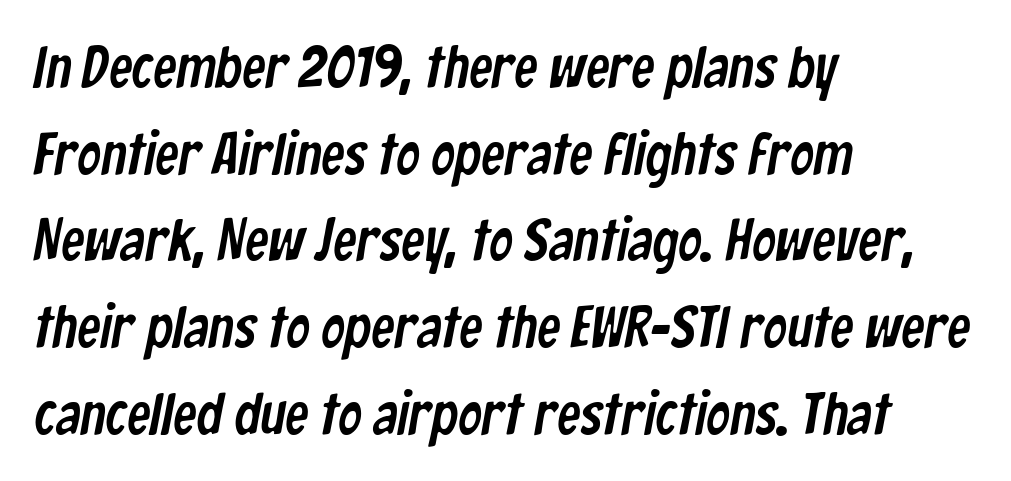
The image shows 59 px condensed sans-serif type; set left-aligned, normal line spacing (1.47x), normal letter spacing, not underlined; low stroke contrast and a medium x-height.
